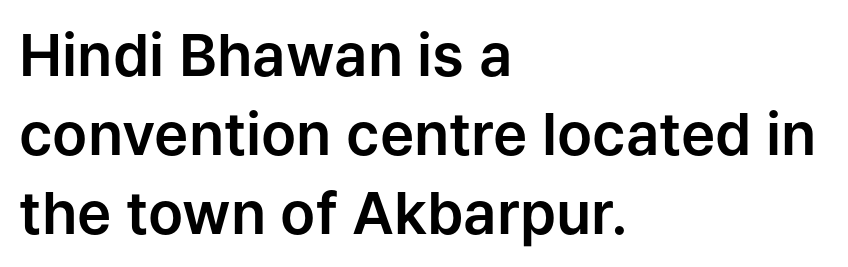
The image shows 58 px sans-serif type, upright; set left-aligned, normal line spacing (1.36x), normal letter spacing, not underlined; low stroke contrast and a medium x-height.
